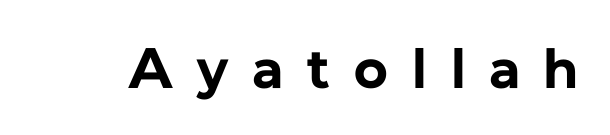
Q: Is the text bold? A: Yes.
Q: Is the text italic (slanted)? A: No, it is upright.
Q: Is the typeface a serif or a sans-serif typeface? A: Sans-serif.
Q: Is the text underlined? A: No.
Q: Is the spacing between letters normal or unusually wide? A: Unusually wide.
Q: Width (condensed, normal, or wide)? A: Normal.
Q: Stroke contrast? A: Low.
Q: x-height? A: Medium.
Q: Monospaced? A: No.
